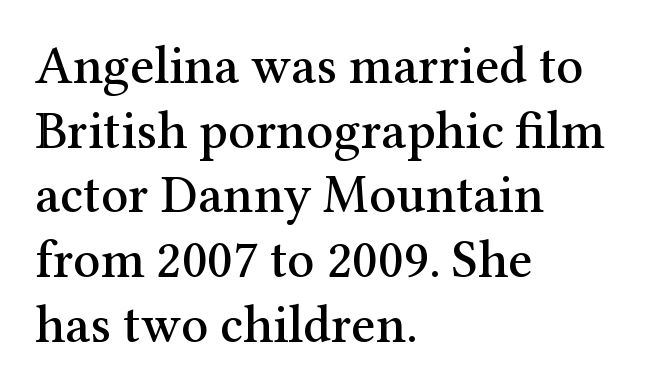
This is the regular roman posture of the typeface. In terms of letterform style, serifs are clearly present. The text block is weighted toward the left margin, trailing off unevenly rightward. Each letter keeps its own natural width here, so spacing adapts to shape. Honestly, there is no underline to notice here at all. Characters follow at the spacing the type designer built in.
